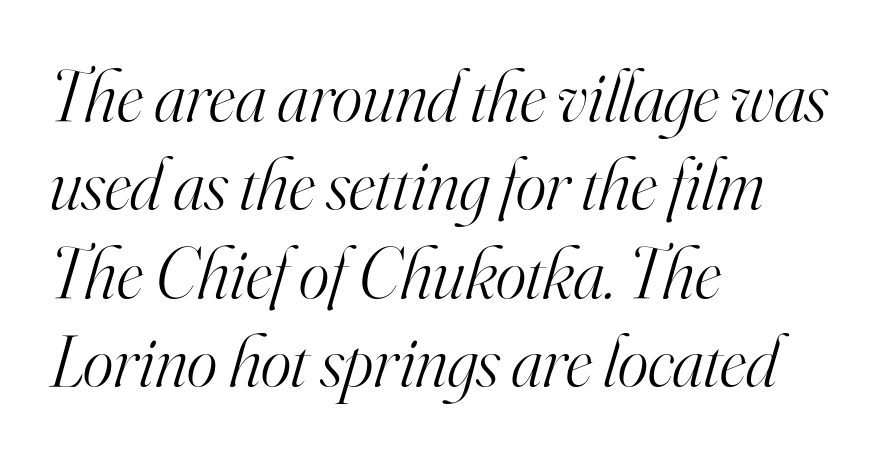
{"serif": "yes", "italic": "yes", "lean": "right", "slant_degrees": 16, "bold": "no", "weight": "light", "width": "normal", "stroke_contrast": "high", "x_height": "small", "monospaced": "no", "underline": "no", "align": "left", "line_spacing_ratio": 1.21, "letter_spacing": "normal", "letter_spacing_em": 0.0, "glyph_px": 73}
